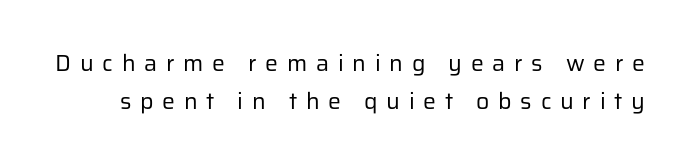
Characters remain perfectly vertical along every line. Line spacing here is normal. Glyph-to-glyph distance is far greater than everyday printed text. The words here are not underlined.
